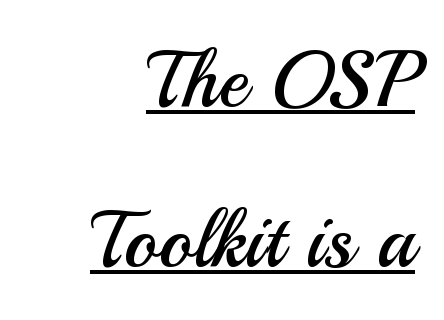
The image shows 79 px regular-weight sans-serif type; set right-aligned, loose line spacing (2.02x), normal letter spacing, underlined; medium stroke contrast and a small x-height.
